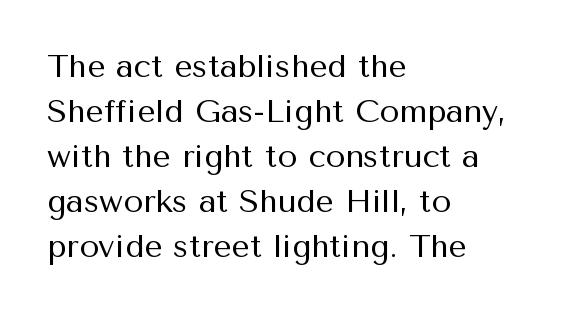
The text block is weighted toward the left margin, trailing off unevenly rightward. Nothing sits at the stroke ends, so this counts as sans-serif. The lettering stays uniformly vertical, giving the passage a roman look. Bare-footed words on every line. Letter spacing: default.
